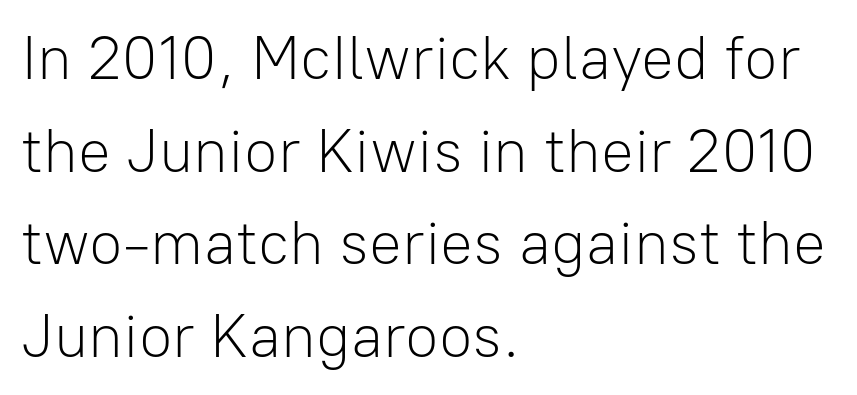
{"serif": "no", "italic": "no", "bold": "no", "weight": "light", "width": "normal", "stroke_contrast": "low", "x_height": "medium", "monospaced": "no", "underline": "no", "align": "left", "line_spacing": "normal", "line_spacing_ratio": 1.52, "letter_spacing": "normal", "letter_spacing_em": 0.0, "glyph_px": 61}
